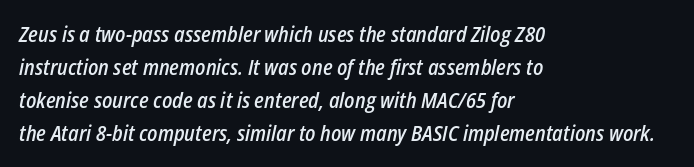
The image shows 21 px text type, italic (leaning right); set left-aligned, normal line spacing (1.57x), normal letter spacing, not underlined.
